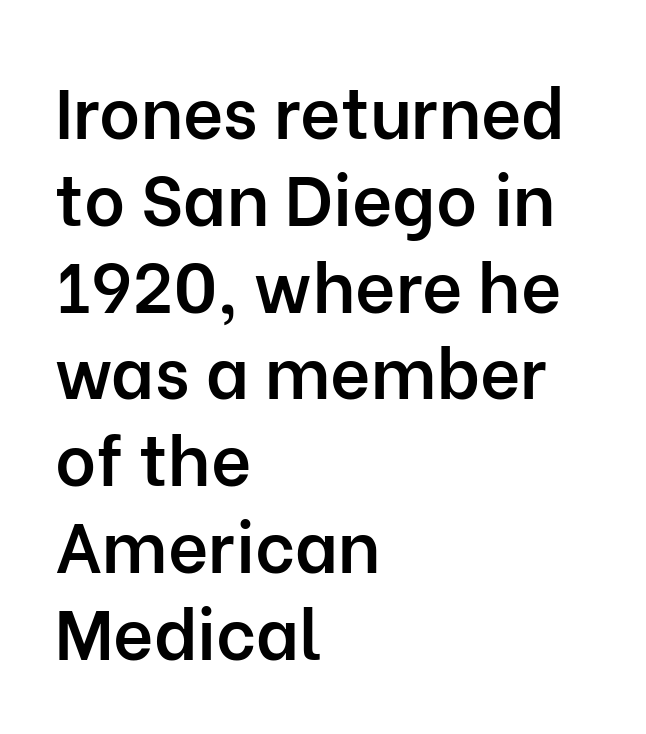
{"serif": "no", "italic": "no", "bold": "semi", "weight": "semibold", "width": "normal", "stroke_contrast": "low", "x_height": "medium", "monospaced": "no", "underline": "no", "align": "left", "line_spacing_ratio": 1.24, "letter_spacing": "normal", "letter_spacing_em": 0.0, "glyph_px": 70}
